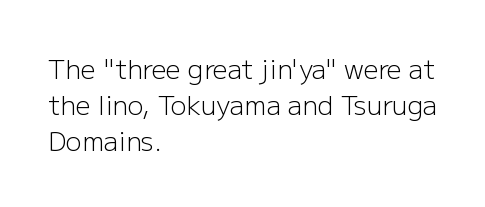
Q: Is the text bold? A: No.
Q: Is the text italic (slanted)? A: No, it is upright.
Q: Is the text underlined? A: No.
Q: How is the paragraph aligned? A: Left-aligned.
Q: Is the spacing between letters normal or unusually wide? A: Normal.
Q: Is the spacing between lines tight, normal or loose? A: Normal.
